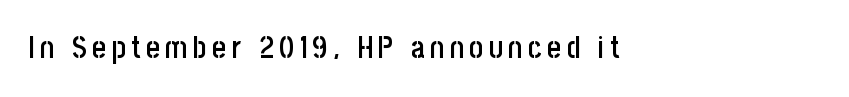
The image shows 30 px semibold, condensed sans-serif type, upright; set left-aligned, not underlined; low stroke contrast and a large x-height.
